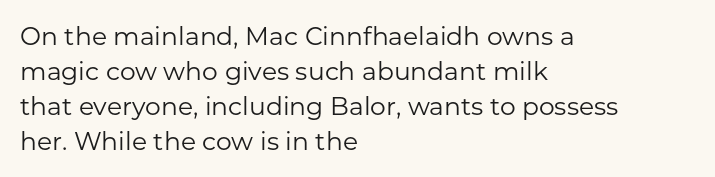
Nobody drew a line under any word here. The passage is arranged the way most books set body copy — flush left. Is the stroke heavy? The answer is a plain regular-or-lighter. Nobody touched the tracking dial on this one. A roman cut, with each character standing at attention. The space between consecutive lines is moderate.
